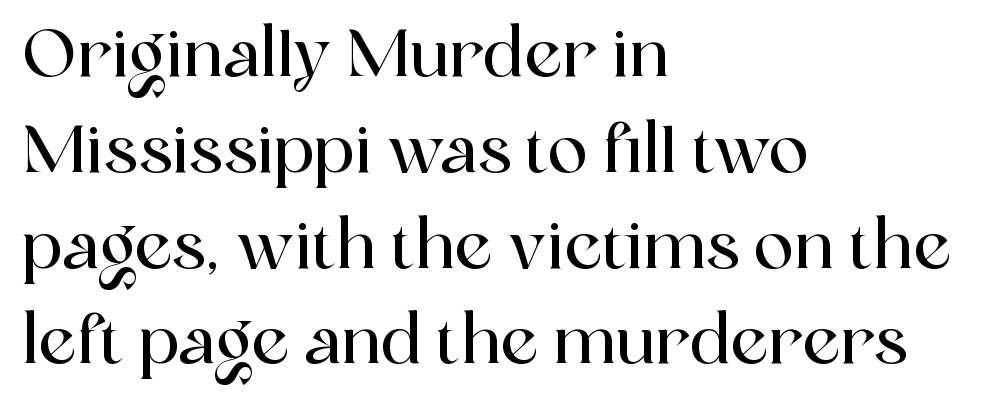
Default kerning and tracking; the words read as compact shapes. Reading down the column, the eye jumps a familiar distance to each next line. Clear beneath every line of the passage. A typesetter would call this proportional, since set widths differ per character.
